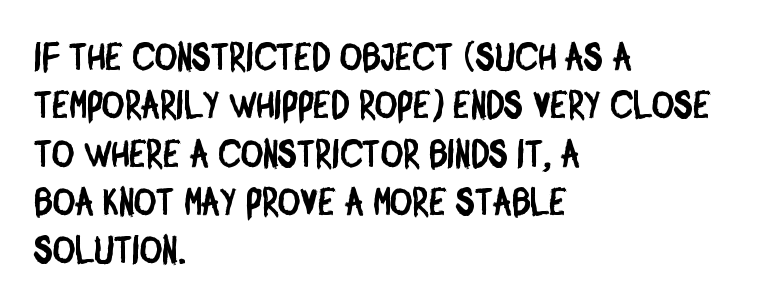
{"serif": "no", "width": "condensed", "stroke_contrast": "low", "x_height": "large", "monospaced": "no", "underline": "no", "align": "left", "line_spacing": "normal", "line_spacing_ratio": 1.27, "letter_spacing": "normal", "letter_spacing_em": 0.0, "glyph_px": 38}
